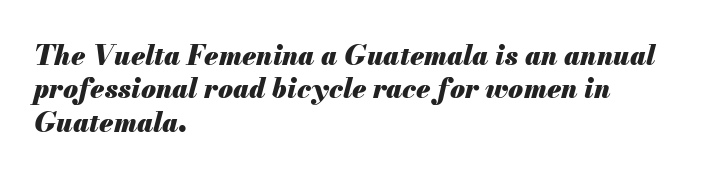
{"italic": "yes", "lean": "right", "slant_degrees": 13, "bold": "yes", "underline": "no", "align": "left", "line_spacing_ratio": 1.24, "letter_spacing": "normal", "letter_spacing_em": 0.0, "glyph_px": 27}
